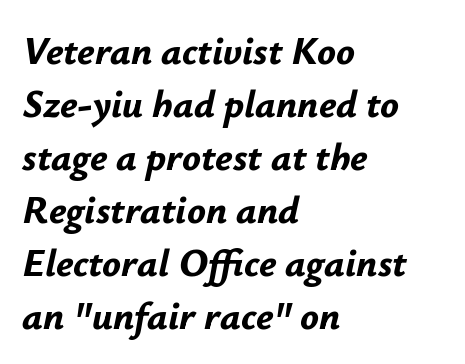
A typesetter would call this zero additional tracking. Horizontal alignment here is leftward, the default for most running prose. Leading: standard. This sample has the flowing, uneven cadence of proportional lettering.
